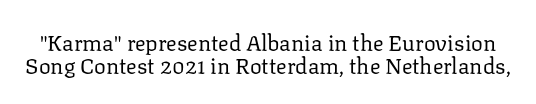
Q: Is the text bold? A: No.
Q: Is the text italic (slanted)? A: No, it is upright.
Q: Is the text underlined? A: No.
Q: Is the spacing between letters normal or unusually wide? A: Normal.
Q: Is the spacing between lines tight, normal or loose? A: Tight.
